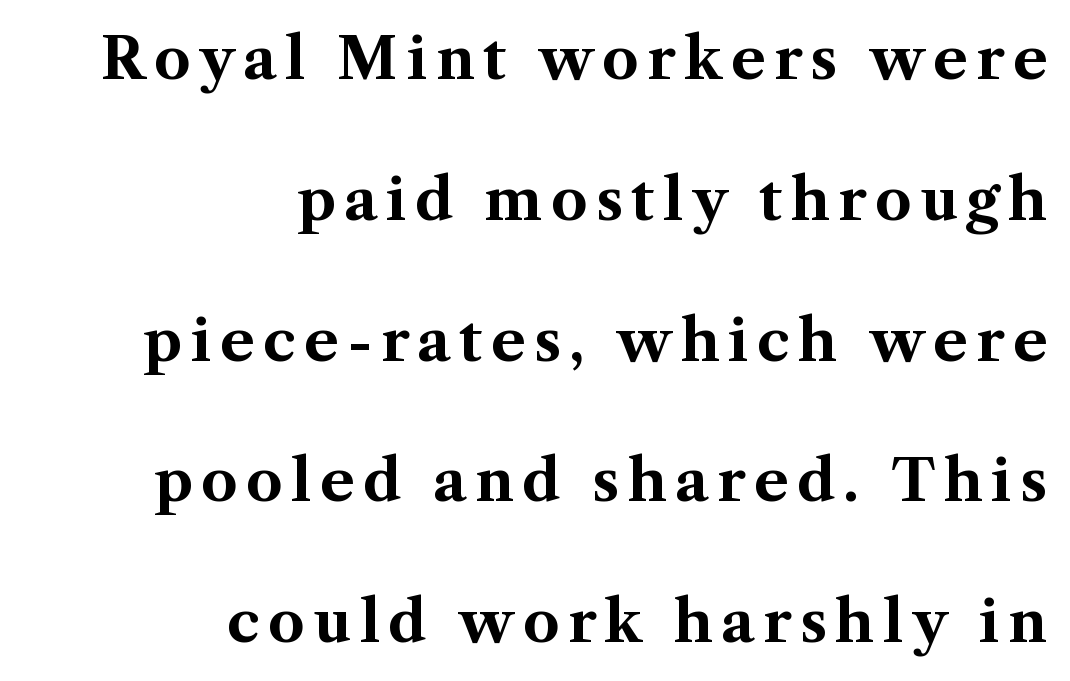
Q: Is the text bold? A: Yes.
Q: Is the text italic (slanted)? A: No, it is upright.
Q: Is the typeface a serif or a sans-serif typeface? A: Serif.
Q: Is the text underlined? A: No.
Q: How is the paragraph aligned? A: Right-aligned.
Q: Is the spacing between lines tight, normal or loose? A: Loose.
Q: Width (condensed, normal, or wide)? A: Normal.
Q: Stroke contrast? A: Medium.
Q: x-height? A: Medium.
Q: Monospaced? A: No.
